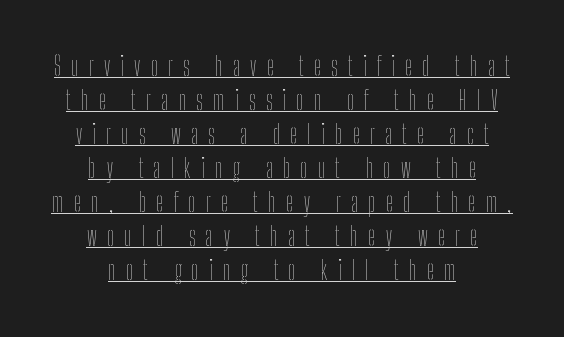
The image shows 26 px text type, upright; set centered, normal line spacing (1.31x), unusually wide letter spacing (+0.39 em), underlined.
